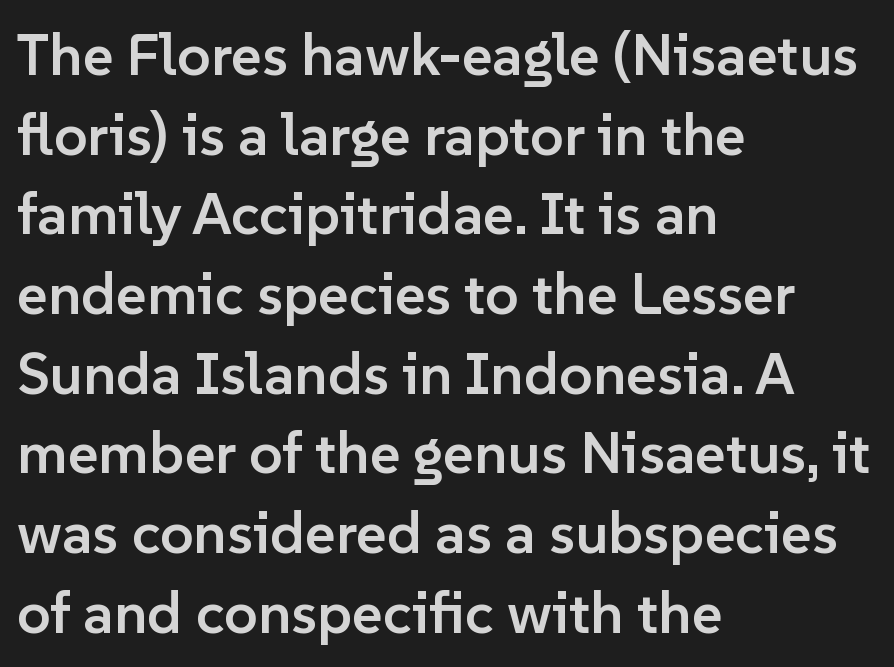
{"serif": "no", "italic": "no", "bold": "semi", "weight": "semibold", "width": "normal", "stroke_contrast": "low", "x_height": "medium", "monospaced": "no", "underline": "no", "align": "left", "line_spacing": "normal", "line_spacing_ratio": 1.35, "letter_spacing": "normal", "letter_spacing_em": 0.0, "glyph_px": 59}
